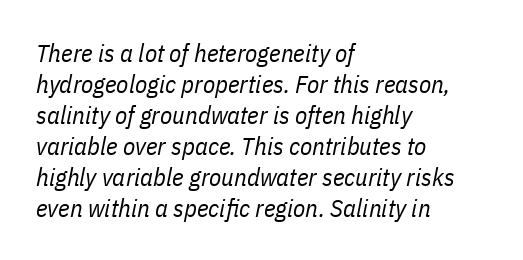
This is oblique type, the kind used for emphasis or titles. Reading down the block, your eye returns to a fixed left position each line. Between one letter and the next there's only the usual sliver of space. No letter is thick-stroked: the sample isn't bold.
